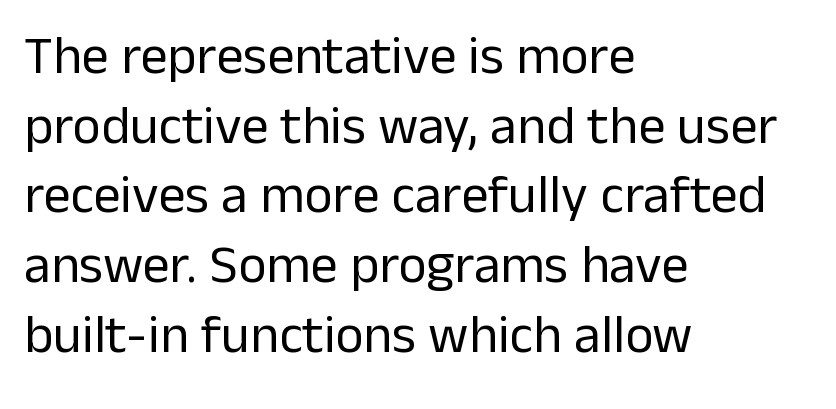
The designer went with a sans here, leaving each stem footless. Glance below the letters and you will spot only blank space. Weight: not bold — regular or lighter. Interline gaps are of average width in this sample.
